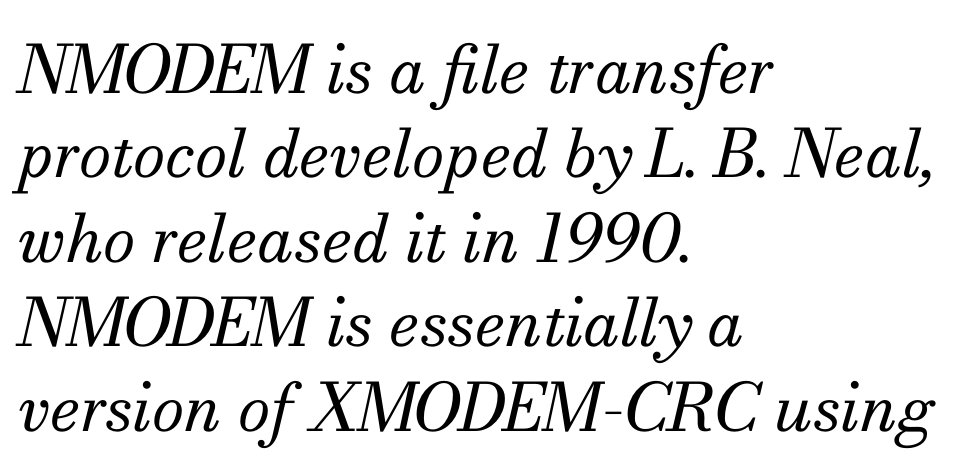
The image shows 66 px regular-weight serif type, italic (leaning right); set left-aligned, normal line spacing (1.28x), normal letter spacing, not underlined; medium stroke contrast and a small x-height.
